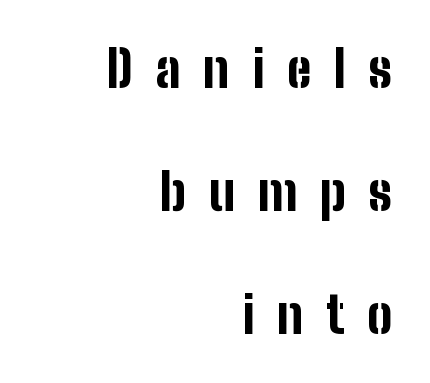
{"serif": "no", "italic": "no", "bold": "yes", "weight": "bold", "width": "condensed", "stroke_contrast": "low", "x_height": "medium", "monospaced": "no", "underline": "no", "align": "right", "line_spacing": "loose", "line_spacing_ratio": 2.46, "letter_spacing": "wide", "letter_spacing_em": 0.45, "glyph_px": 50}
